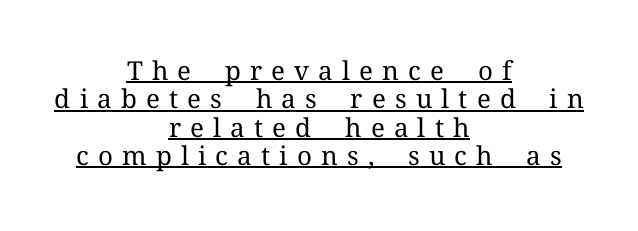
{"italic": "no", "bold": "no", "underline": "yes", "align": "center", "line_spacing": "tight", "line_spacing_ratio": 1.09, "letter_spacing": "wide", "letter_spacing_em": 0.35, "glyph_px": 26}
